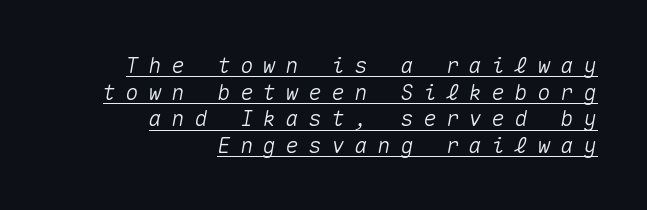
{"italic": "yes", "lean": "right", "slant_degrees": 10, "underline": "yes", "align": "right", "line_spacing_ratio": 1.21, "letter_spacing": "wide", "letter_spacing_em": 0.44, "glyph_px": 22}
